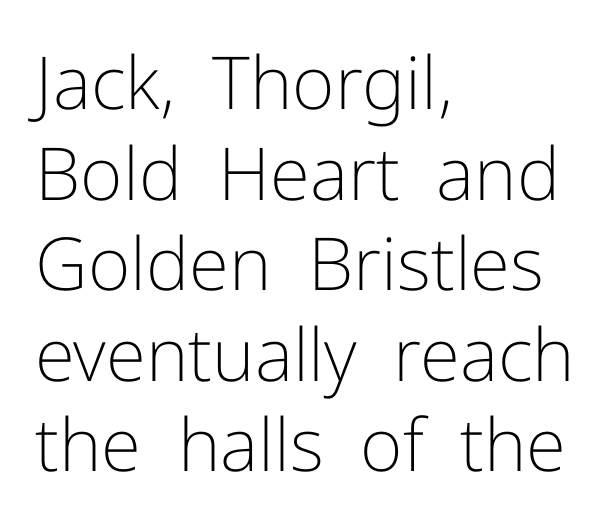
{"serif": "no", "italic": "no", "bold": "no", "weight": "light", "width": "normal", "stroke_contrast": "low", "x_height": "medium", "monospaced": "no", "underline": "no", "align": "left", "line_spacing_ratio": 1.24, "letter_spacing": "normal", "letter_spacing_em": 0.0, "glyph_px": 73}
